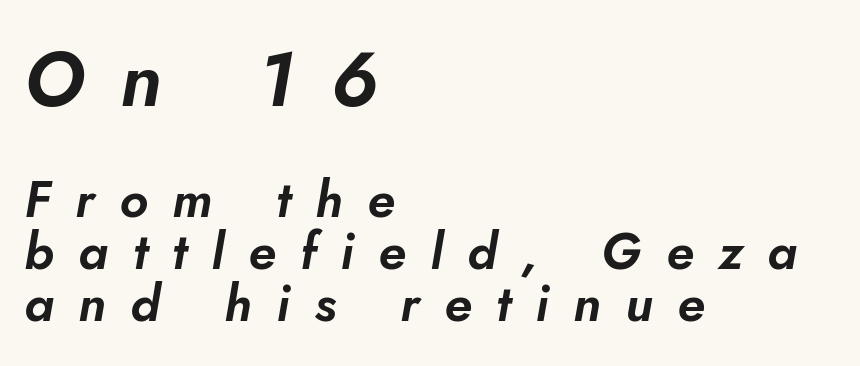
This sample uses expanded letter spacing, leaving extra air between glyphs. The compositor pushed each line to the left boundary. Proportional: the letters do not fall into vertical columns. Clear beneath every line of the passage. Does the bottom block carry the larger type? No, the top block does.
